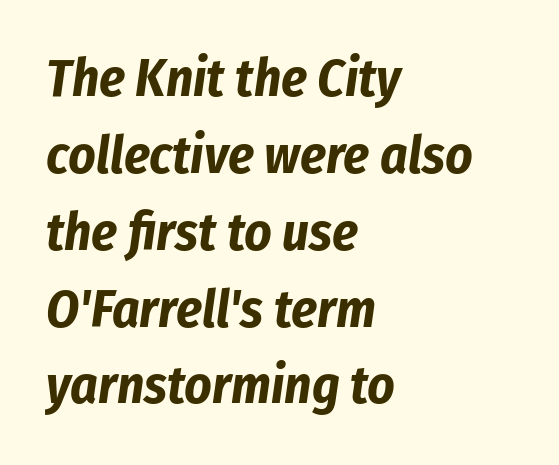
{"italic": "yes", "lean": "right", "slant_degrees": 8, "bold": "yes", "weight": "bold", "width": "condensed", "stroke_contrast": "low", "x_height": "medium", "monospaced": "no", "underline": "no", "align": "left", "line_spacing": "normal", "line_spacing_ratio": 1.45, "letter_spacing": "normal", "letter_spacing_em": 0.0, "glyph_px": 53}
